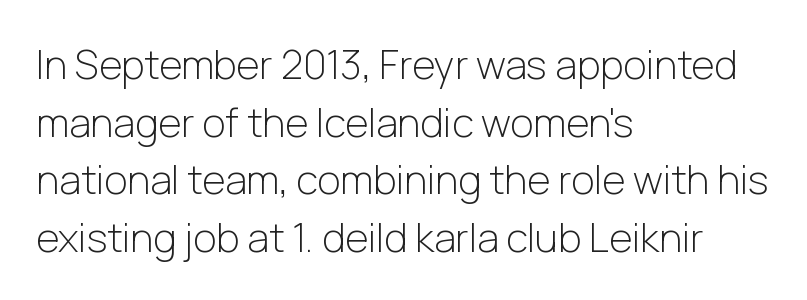
Vertically, the passage feels balanced, rows spaced as you'd expect. This is sans-serif lettering, the kind often seen on screens and signage. The letters sit at their default tracking, neither squeezed nor spread. Posture: straight, roman, zero tilt.
